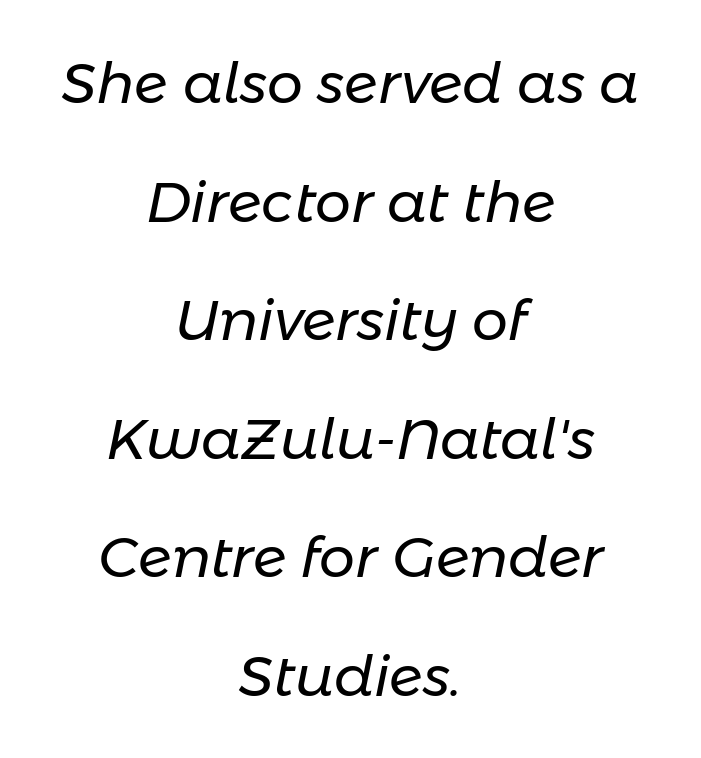
The image shows 57 px regular-weight type, italic (leaning right); set centered, loose line spacing (2.08x), normal letter spacing, not underlined; low stroke contrast and a medium x-height.
